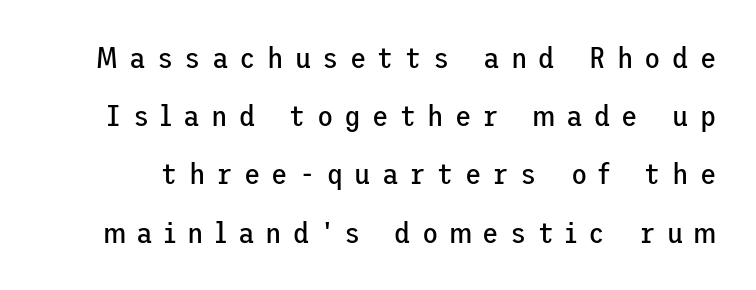
Q: Is the text bold? A: No.
Q: Is the text italic (slanted)? A: No, it is upright.
Q: Is the typeface a serif or a sans-serif typeface? A: Sans-serif.
Q: Is the text underlined? A: No.
Q: Is the spacing between letters normal or unusually wide? A: Unusually wide.
Q: Is the spacing between lines tight, normal or loose? A: Loose.
Q: Width (condensed, normal, or wide)? A: Normal.
Q: Stroke contrast? A: Low.
Q: x-height? A: Medium.
